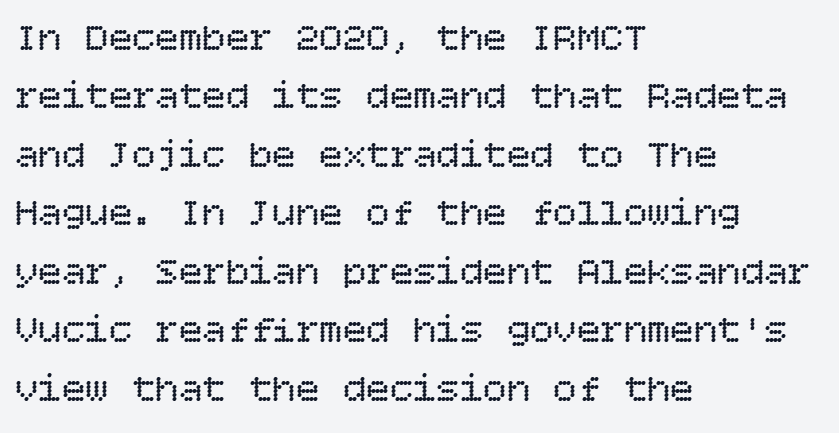
Short and long lines alike share a common starting point at left. Vertically, the passage feels balanced, rows spaced as you'd expect. How are the letters spaced? Ordinarily, with no added tracking. The weight would be labelled regular, book, light, or lighter still. Lines of text with bare space underneath. Nope, not italic — everything's standing straight.
